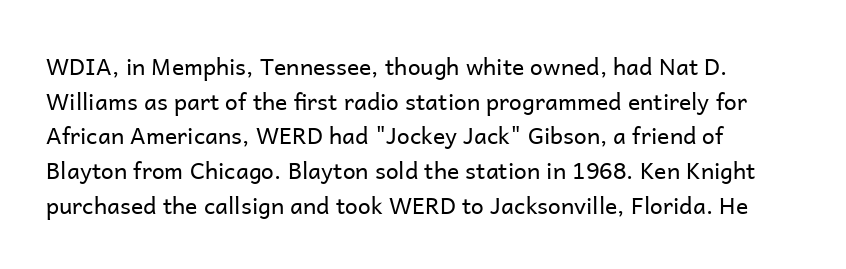
Vertical strokes here are truly vertical. Is the block centered? No — it sits flush against the left margin. Standard letterfit; no display-style spreading of the glyphs. This is not heavy type; no bold has been used.
